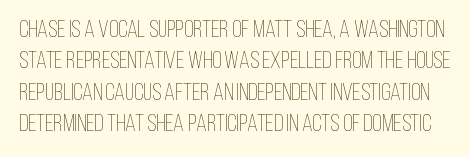
Q: Is the text bold? A: No.
Q: Is the text italic (slanted)? A: No, it is upright.
Q: Is the text underlined? A: No.
Q: Is the spacing between letters normal or unusually wide? A: Normal.
Q: Is the spacing between lines tight, normal or loose? A: Normal.
